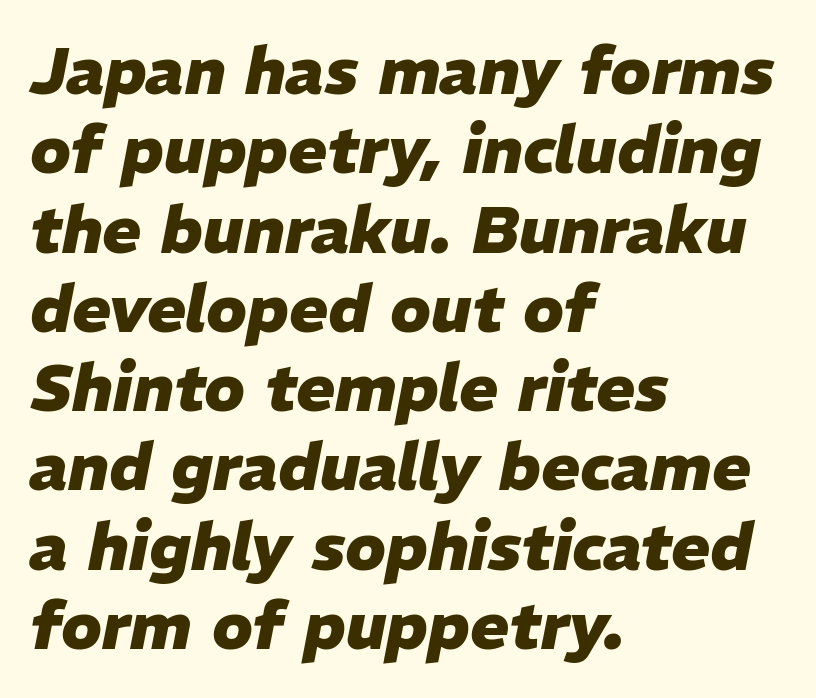
{"italic": "yes", "lean": "right", "slant_degrees": 11, "bold": "yes", "weight": "heavy", "width": "normal", "stroke_contrast": "low", "x_height": "medium", "monospaced": "no", "underline": "no", "align": "left", "line_spacing_ratio": 1.22, "letter_spacing": "normal", "letter_spacing_em": 0.0, "glyph_px": 65}
